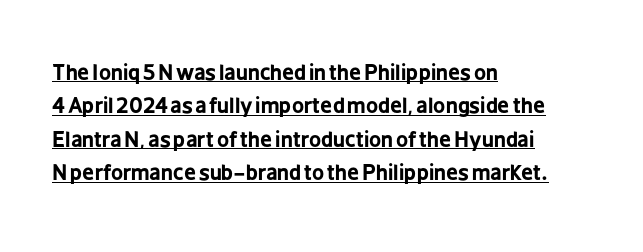
Visually the block forms a straight wall on the left and a jagged coastline on the right. Caption: standard tracking, unaltered. The typography opts for an upright posture over an oblique one. This block has exactly the height ordinary leading produces. Strong, thick strokes mark this as bold type. Like a heading marked for emphasis, these lines bear an underscore.
